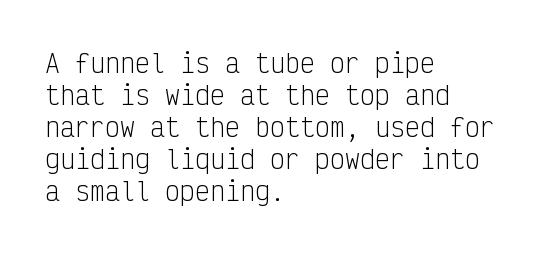
Q: Is the text bold? A: No.
Q: Is the text italic (slanted)? A: No, it is upright.
Q: Is the text underlined? A: No.
Q: How is the paragraph aligned? A: Left-aligned.
Q: Is the spacing between letters normal or unusually wide? A: Normal.
Q: Is the spacing between lines tight, normal or loose? A: Normal.
